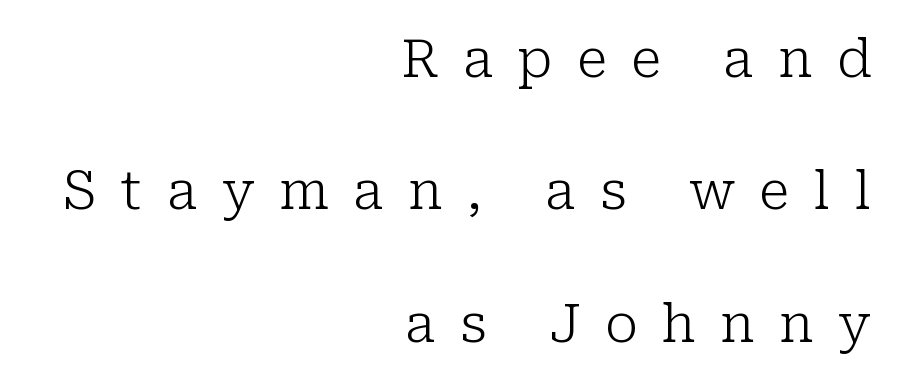
The image shows 53 px light serif type, upright; set right-aligned, loose line spacing (2.5x), unusually wide letter spacing (+0.46 em), not underlined; low stroke contrast and a medium x-height.
